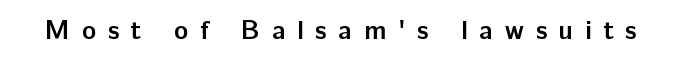
As a designer I'd log this as weight 700, bold. Letter spacing: wide. Underlining? Definitely not there. Rendered with straight, roman letterforms.
